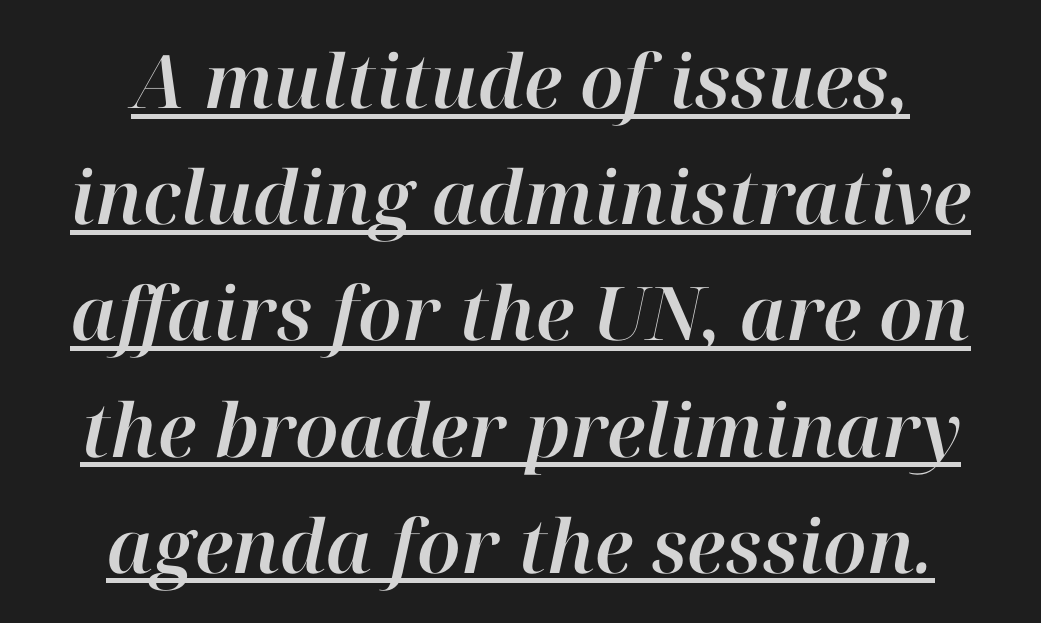
Honestly, the row spacing looks completely unremarkable. Compared with undecorated copy, this sample adds a rule below the words. Characters are canted at an angle relative to the baseline's perpendicular. The compositor balanced each line on the midline.
